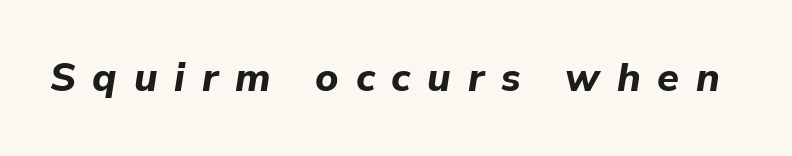
These lines have a slow, spaced-out rhythm from letter to letter. Has an underline been added? It has not. In terms of posture, this sample is oblique. These lines carry a lot of weight — the face is fully bold. Varying glyph widths throughout — classic text-font behaviour.
